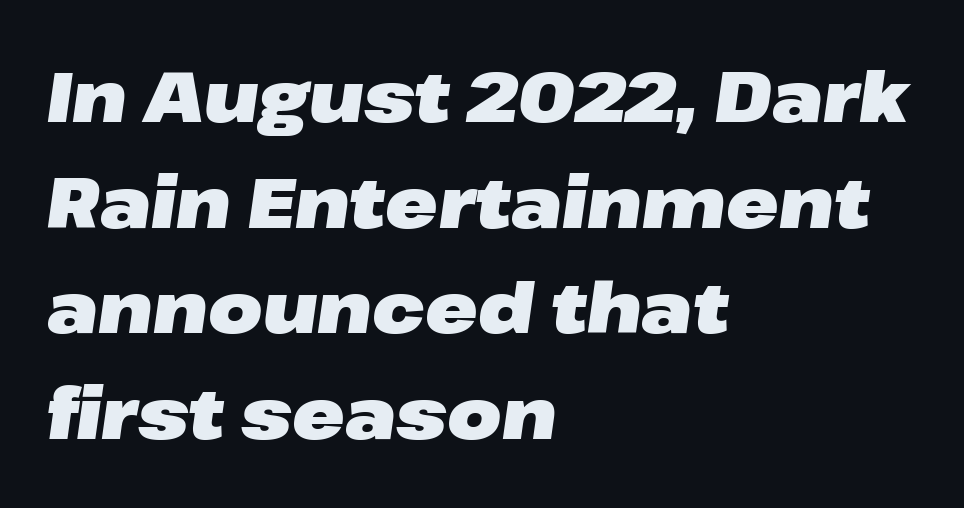
Thick stems and heavy bowls — unmistakably bold. Short note: letters normally spaced. The axis of the letterforms is tilted away from vertical. Looks like regular typesetting: each glyph gets only the width it needs. Descender tails drop into unmarked territory.
